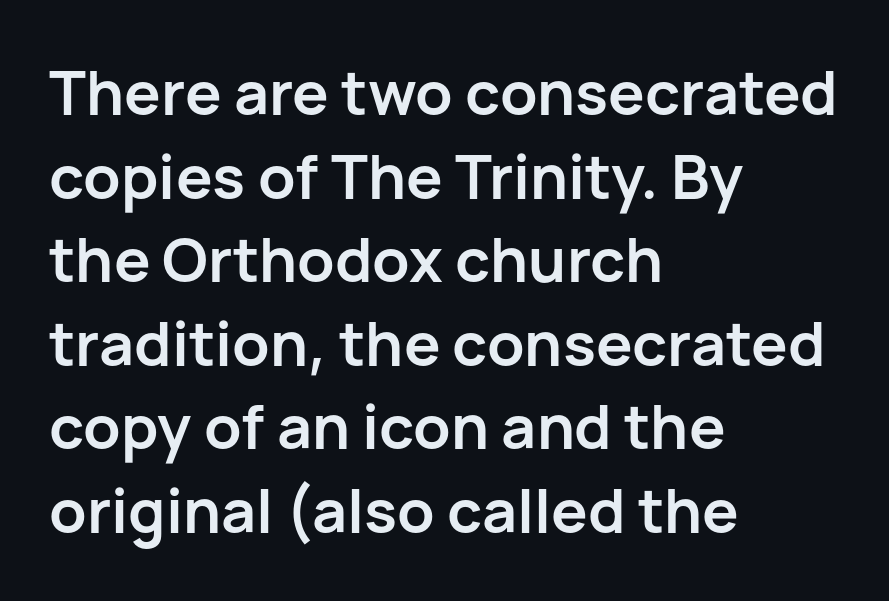
The letters advance in unequal steps, a hallmark of proportional type. Serifs: no, the terminals of the letterforms are clean. Posture: vertical. The lines are quadded left. Clear beneath every line of the passage.
